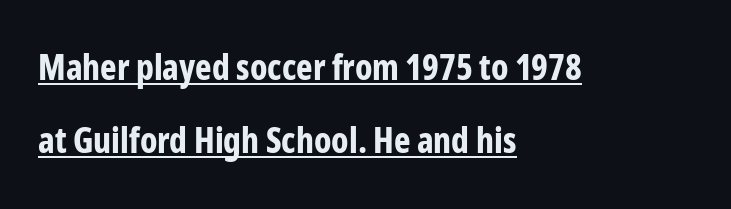
{"serif": "no", "italic": "no", "bold": "yes", "weight": "bold", "width": "condensed", "stroke_contrast": "low", "x_height": "medium", "monospaced": "no", "underline": "yes", "align": "left", "line_spacing": "loose", "line_spacing_ratio": 2.1, "letter_spacing": "normal", "letter_spacing_em": 0.0, "glyph_px": 35}
